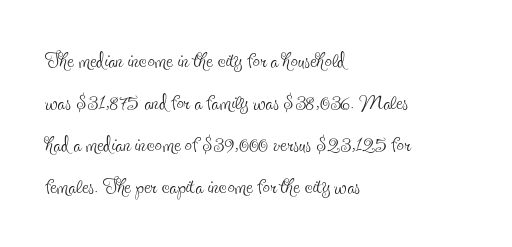
Q: Is the text bold? A: No.
Q: Is the typeface a serif or a sans-serif typeface? A: Serif.
Q: Is the text underlined? A: No.
Q: How is the paragraph aligned? A: Left-aligned.
Q: Is the spacing between letters normal or unusually wide? A: Normal.
Q: Is the spacing between lines tight, normal or loose? A: Normal.
Q: Width (condensed, normal, or wide)? A: Condensed.
Q: x-height? A: Small.
Q: Monospaced? A: No.
